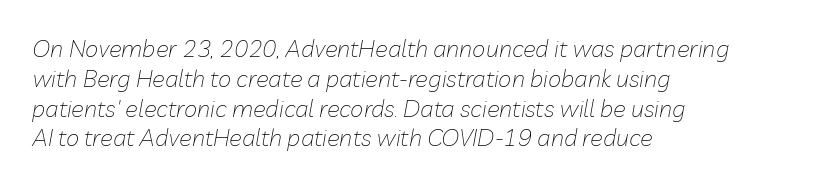
The image shows 24 px text type, italic (leaning right); set left-aligned, line spacing 1.24x, normal letter spacing, not underlined.
